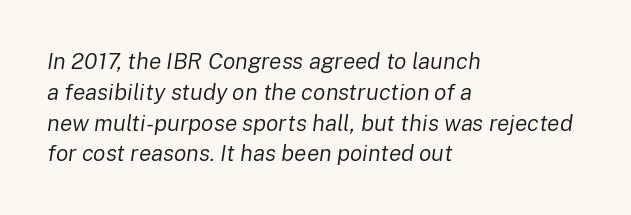
{"italic": "yes", "lean": "right", "slant_degrees": 8, "bold": "no", "underline": "no", "align": "left", "line_spacing": "normal", "line_spacing_ratio": 1.34, "letter_spacing": "normal", "letter_spacing_em": 0.0, "glyph_px": 23}
